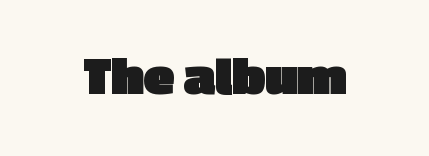
Q: Is the text bold? A: Yes.
Q: Is the text italic (slanted)? A: No, it is upright.
Q: Is the typeface a serif or a sans-serif typeface? A: Sans-serif.
Q: Is the text underlined? A: No.
Q: Is the spacing between letters normal or unusually wide? A: Normal.
Q: Width (condensed, normal, or wide)? A: Normal.
Q: x-height? A: Medium.
Q: Monospaced? A: No.
